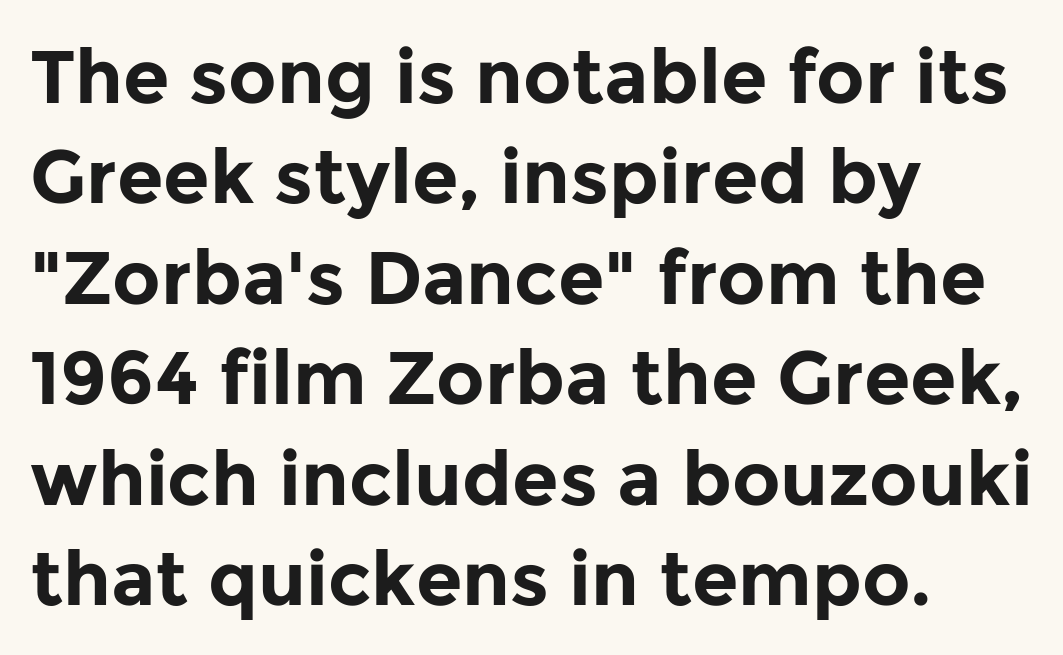
The image shows 75 px bold sans-serif type, upright; set left-aligned, normal line spacing (1.34x), normal letter spacing, not underlined; low stroke contrast and a medium x-height.
